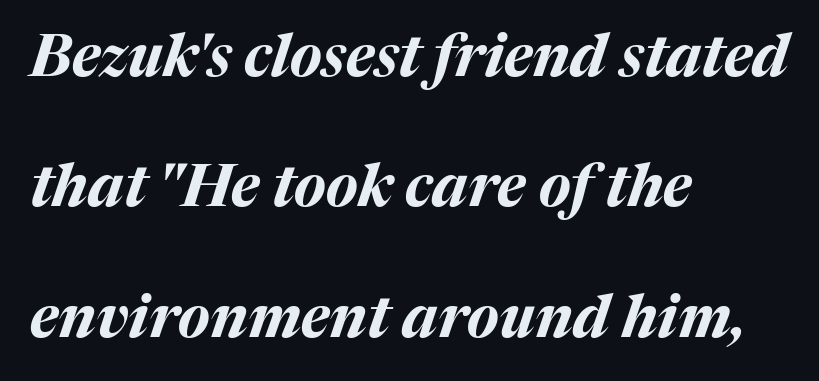
The image shows 59 px bold type, italic (leaning right); set left-aligned, loose line spacing (2.21x), normal letter spacing, not underlined; medium stroke contrast and a medium x-height.
